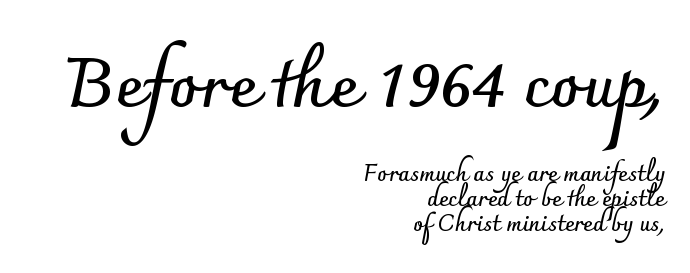
Size contrast runs from large at the top to small at the bottom. Descender tails drop into unmarked territory. The rendering uses natural spacing where letterforms have individual widths. In terms of weight, the rendering is a true, heavy bold.
